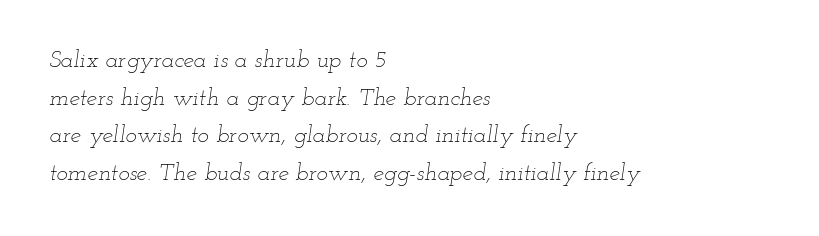
Which margin do the lines hug? The left one — the right edge is uneven. If you drew a line through each stem, it would be angled. Default kerning and tracking; the words read as compact shapes. Words float on clear page, feet unadorned. The strokes are not fattened; the text isn't bold. Normally led — the rows are evenly, conventionally spaced.
